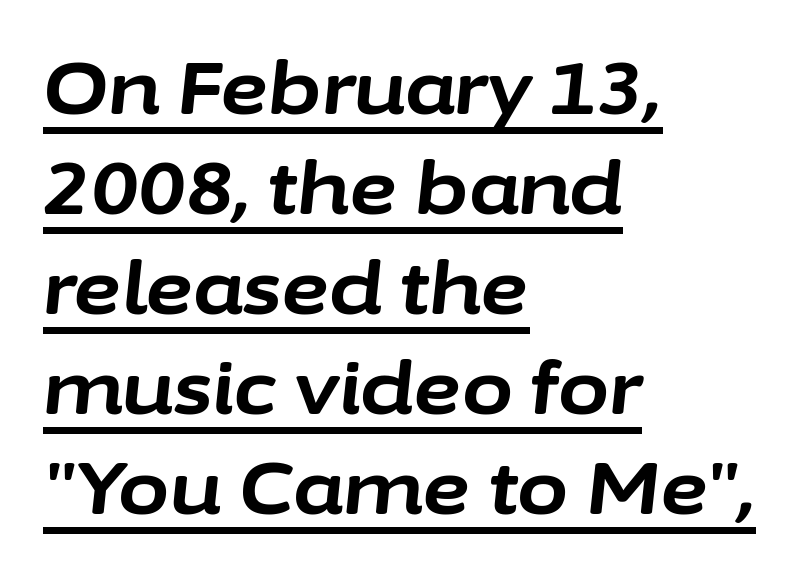
{"italic": "yes", "lean": "right", "slant_degrees": 6, "bold": "yes", "weight": "bold", "width": "normal", "stroke_contrast": "low", "x_height": "medium", "monospaced": "no", "underline": "yes", "align": "left", "line_spacing": "normal", "line_spacing_ratio": 1.35, "letter_spacing": "normal", "letter_spacing_em": 0.0, "glyph_px": 74}
